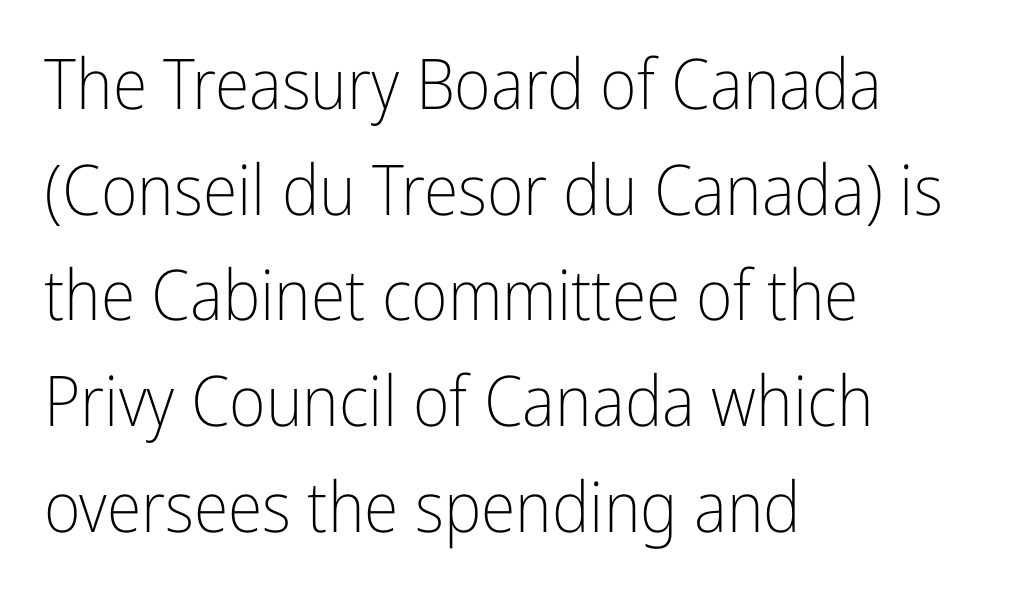
{"serif": "no", "italic": "no", "bold": "no", "weight": "light", "width": "condensed", "stroke_contrast": "low", "x_height": "medium", "monospaced": "no", "underline": "no", "align": "left", "line_spacing": "normal", "line_spacing_ratio": 1.51, "letter_spacing": "normal", "letter_spacing_em": 0.0, "glyph_px": 70}
